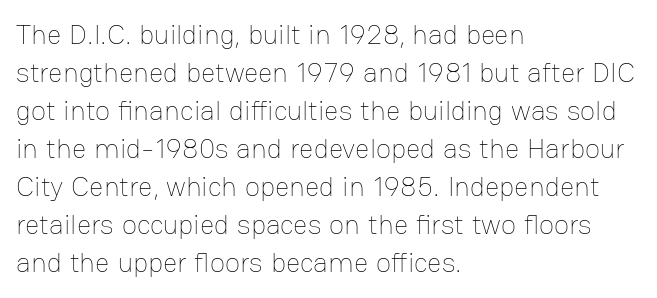
{"italic": "no", "bold": "no", "weight": "thin", "width": "normal", "stroke_contrast": "low", "x_height": "medium", "monospaced": "no", "underline": "no", "align": "left", "line_spacing": "normal", "line_spacing_ratio": 1.36, "letter_spacing": "normal", "letter_spacing_em": 0.0, "glyph_px": 28}
